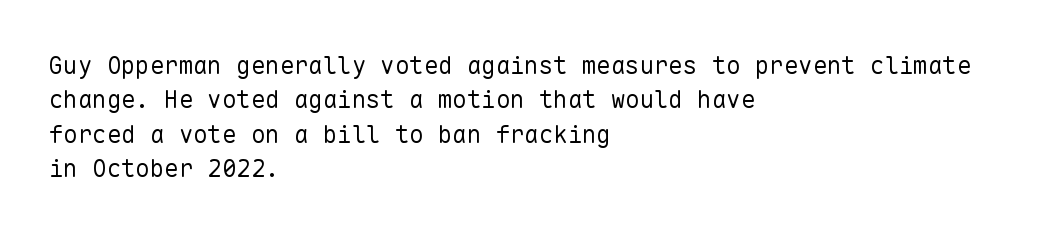
The image shows 24 px text type, upright; set left-aligned, normal line spacing (1.43x), normal letter spacing, not underlined.
